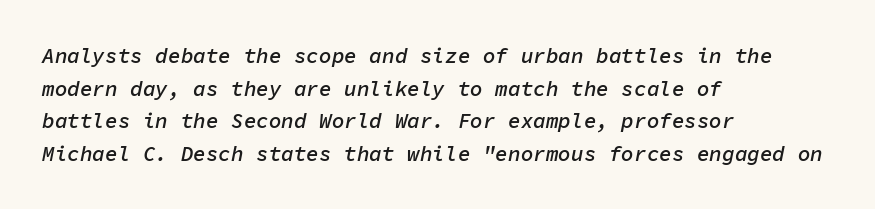
Q: Is the text bold? A: Semi-bold.
Q: Is the text italic (slanted)? A: Yes, it leans right by about 11 degrees.
Q: Is the text underlined? A: No.
Q: How is the paragraph aligned? A: Left-aligned.
Q: Is the spacing between letters normal or unusually wide? A: Normal.
Q: Is the spacing between lines tight, normal or loose? A: Normal.
